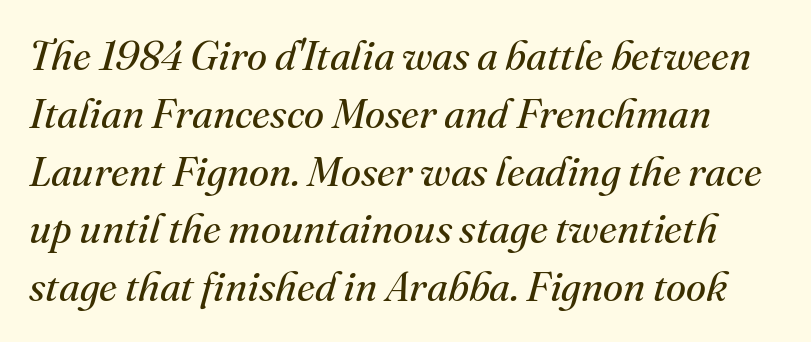
Q: Is the text bold? A: No.
Q: Is the text italic (slanted)? A: Yes, it leans right by about 16 degrees.
Q: Is the typeface a serif or a sans-serif typeface? A: Serif.
Q: Is the text underlined? A: No.
Q: Is the spacing between letters normal or unusually wide? A: Normal.
Q: Is the spacing between lines tight, normal or loose? A: Normal.
Q: Width (condensed, normal, or wide)? A: Normal.
Q: Stroke contrast? A: Medium.
Q: x-height? A: Small.
Q: Monospaced? A: No.
